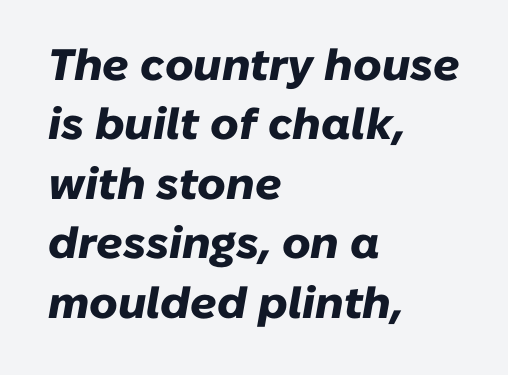
Line starts are locked; line ends wander. Each row of text sits above clean, open space. The face used here has the dense, thick strokes of a bold. The axis of the letterforms is tilted away from vertical. Varying glyph widths throughout — classic text-font behaviour.
